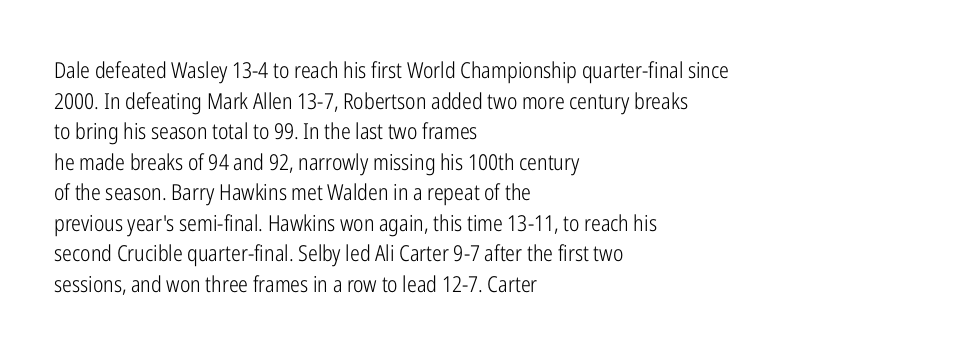
The image shows 22 px text type, upright; set left-aligned, normal line spacing (1.39x), normal letter spacing, not underlined.
